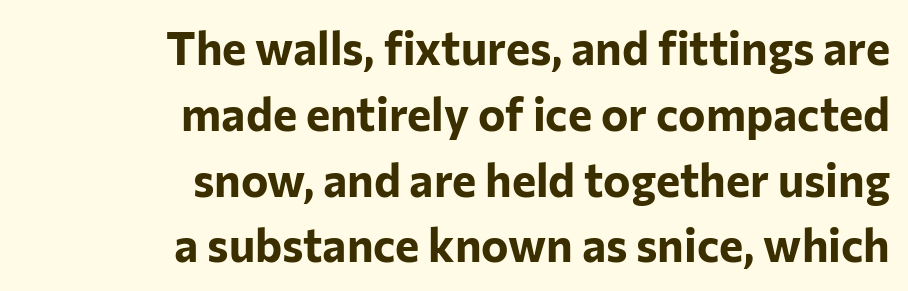
I'd describe the lettering as bold — thick and assertive. A sans-serif font was chosen for this passage. Is the block centered? No — it sits flush against the right margin. Quick note: interline space is typical. Does the lettering tilt? It doesn't — this is upright.
